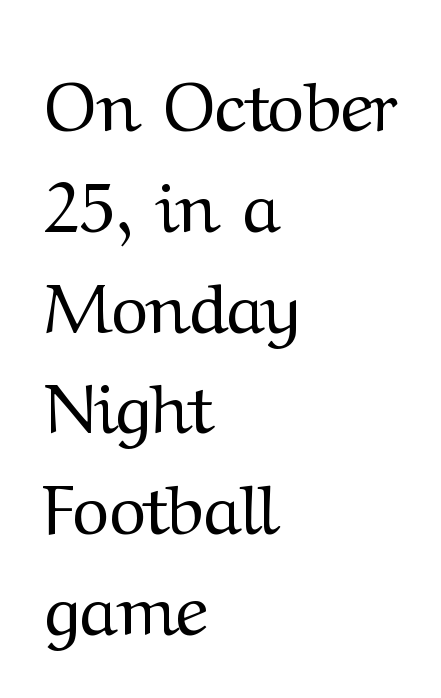
{"serif": "yes", "italic": "no", "bold": "no", "weight": "regular", "width": "normal", "stroke_contrast": "medium", "x_height": "medium", "monospaced": "no", "underline": "no", "align": "left", "line_spacing": "normal", "line_spacing_ratio": 1.42, "letter_spacing": "normal", "letter_spacing_em": 0.0, "glyph_px": 71}
